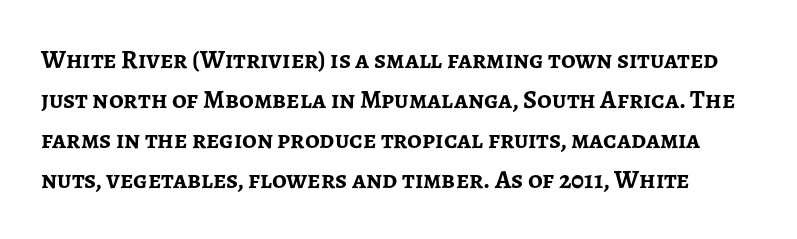
{"italic": "no", "bold": "yes", "underline": "no", "line_spacing": "normal", "line_spacing_ratio": 1.54, "letter_spacing": "normal", "letter_spacing_em": 0.0, "glyph_px": 26}
